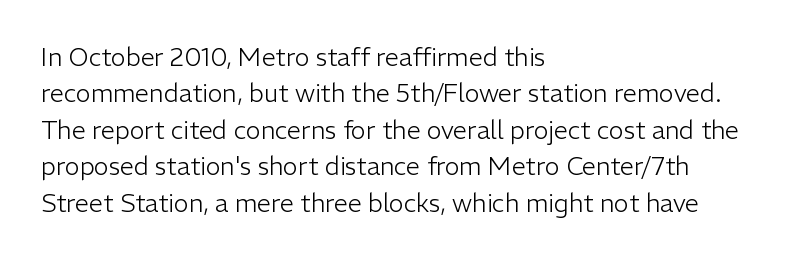
Q: Is the text bold? A: No.
Q: Is the text italic (slanted)? A: No, it is upright.
Q: Is the text underlined? A: No.
Q: How is the paragraph aligned? A: Left-aligned.
Q: Is the spacing between letters normal or unusually wide? A: Normal.
Q: Is the spacing between lines tight, normal or loose? A: Normal.
